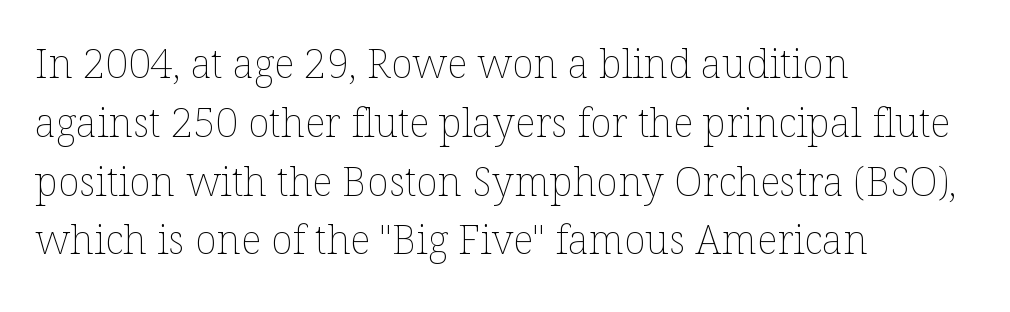
Q: Is the text bold? A: No.
Q: Is the text italic (slanted)? A: No, it is upright.
Q: Is the text underlined? A: No.
Q: How is the paragraph aligned? A: Left-aligned.
Q: Is the spacing between letters normal or unusually wide? A: Normal.
Q: Is the spacing between lines tight, normal or loose? A: Normal.
Q: Width (condensed, normal, or wide)? A: Normal.
Q: Stroke contrast? A: Low.
Q: x-height? A: Medium.
Q: Monospaced? A: No.
